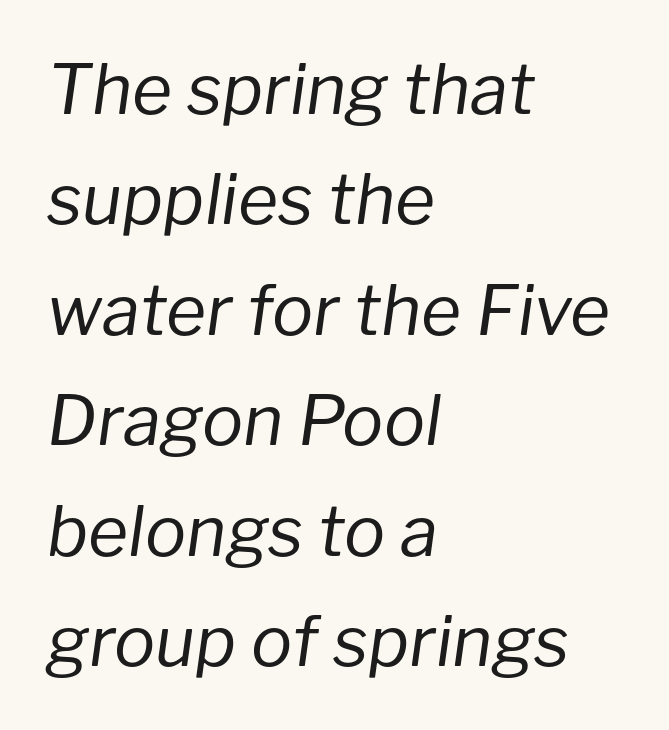
Q: Is the text bold? A: No.
Q: Is the text italic (slanted)? A: Yes, it leans right by about 8 degrees.
Q: Is the text underlined? A: No.
Q: How is the paragraph aligned? A: Left-aligned.
Q: Is the spacing between letters normal or unusually wide? A: Normal.
Q: Is the spacing between lines tight, normal or loose? A: Normal.
Q: Width (condensed, normal, or wide)? A: Normal.
Q: Stroke contrast? A: Low.
Q: x-height? A: Medium.
Q: Monospaced? A: No.
